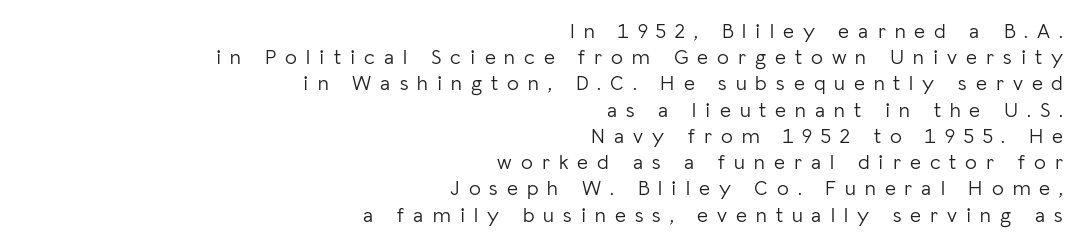
{"italic": "no", "bold": "no", "underline": "no", "align": "right", "line_spacing": "normal", "line_spacing_ratio": 1.25, "letter_spacing": "wide", "letter_spacing_em": 0.43, "glyph_px": 21}
